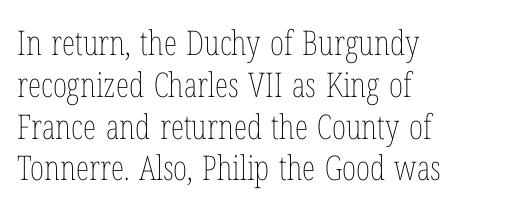
The letters stand upright; this is a roman face. Character widths vary here, with narrow letters taking less room than wide ones. Decoration check: the copy has no underline. Typeset ragged right — the left edge is the straight one. Honestly, the letter spacing is just normal — you wouldn't notice it.
